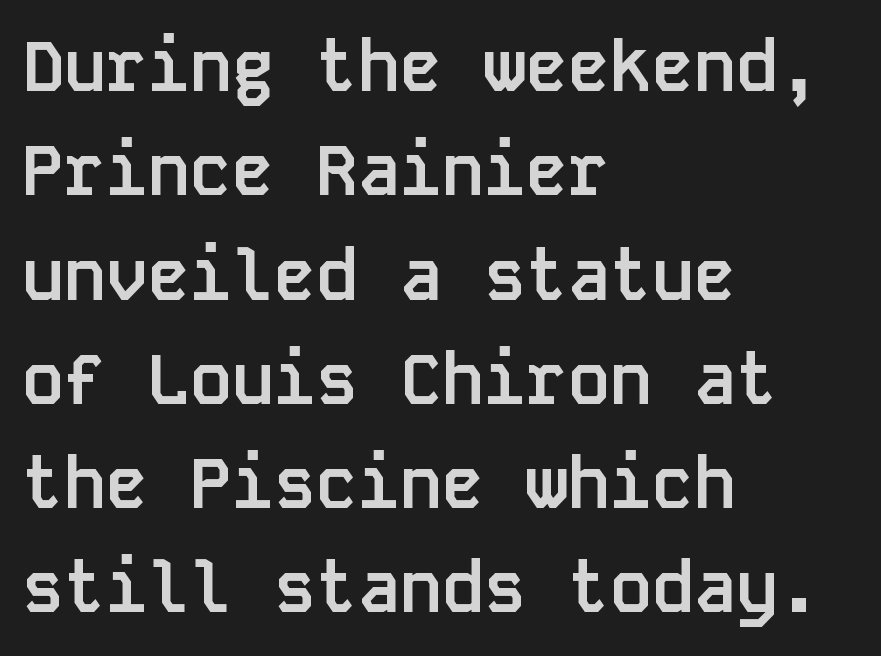
Q: Is the text bold? A: Yes.
Q: Is the text italic (slanted)? A: No, it is upright.
Q: Is the typeface a serif or a sans-serif typeface? A: Sans-serif.
Q: Is the text underlined? A: No.
Q: How is the paragraph aligned? A: Left-aligned.
Q: Is the spacing between letters normal or unusually wide? A: Normal.
Q: Is the spacing between lines tight, normal or loose? A: Normal.
Q: Width (condensed, normal, or wide)? A: Normal.
Q: Stroke contrast? A: Low.
Q: x-height? A: Large.
Q: Monospaced? A: Yes.
